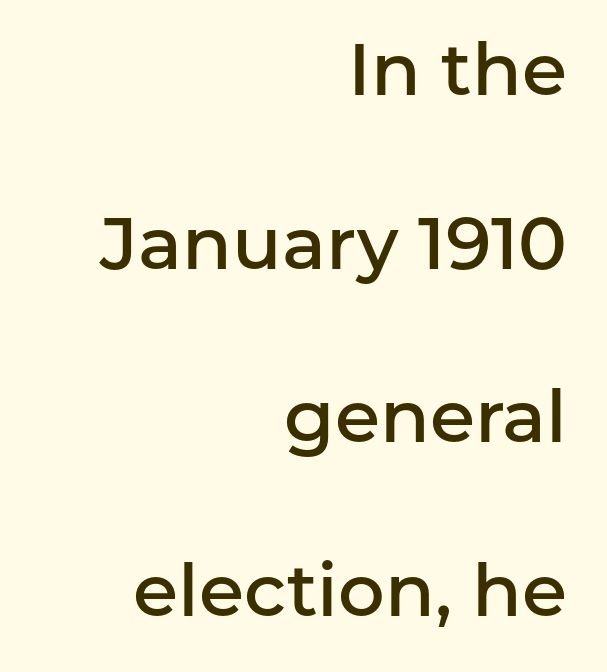
The image shows 73 px semibold sans-serif type, upright; set right-aligned, loose line spacing (2.38x), normal letter spacing, not underlined; low stroke contrast and a medium x-height.
